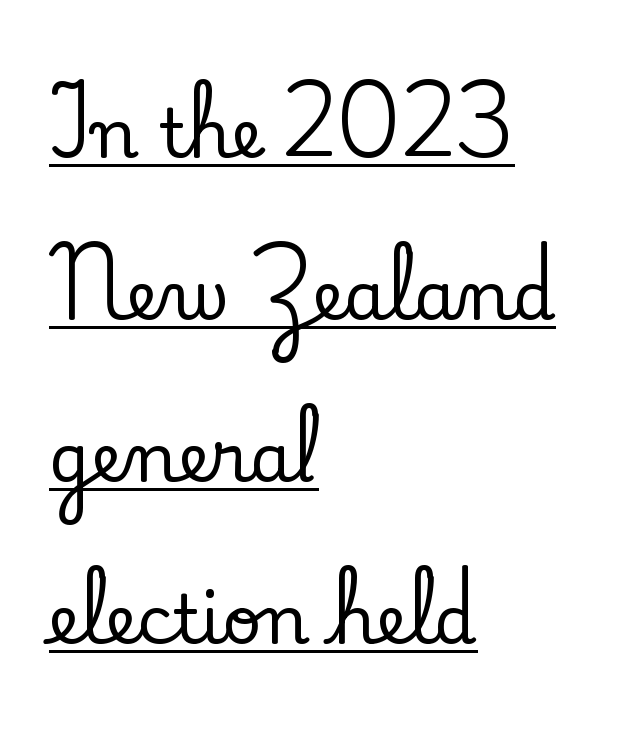
Q: Is the text italic (slanted)? A: No, it is upright.
Q: Is the typeface a serif or a sans-serif typeface? A: Serif.
Q: Is the text underlined? A: Yes.
Q: How is the paragraph aligned? A: Left-aligned.
Q: Is the spacing between letters normal or unusually wide? A: Normal.
Q: Is the spacing between lines tight, normal or loose? A: Loose.
Q: Width (condensed, normal, or wide)? A: Normal.
Q: Stroke contrast? A: Low.
Q: x-height? A: Small.
Q: Monospaced? A: No.
